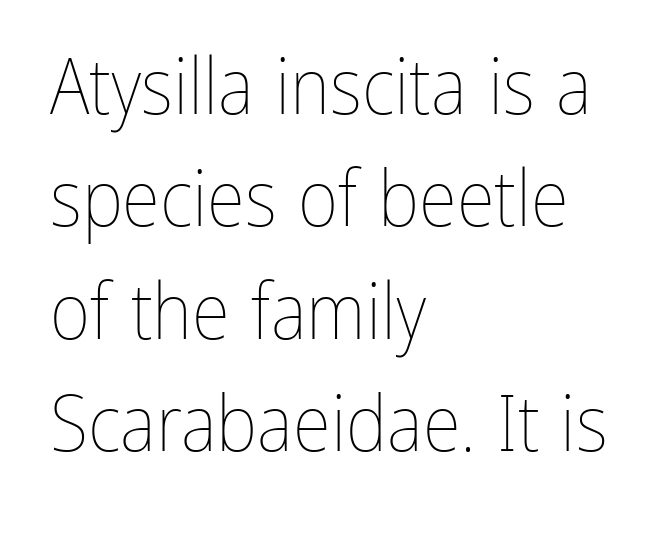
Q: Is the text bold? A: No.
Q: Is the text italic (slanted)? A: No, it is upright.
Q: Is the text underlined? A: No.
Q: How is the paragraph aligned? A: Left-aligned.
Q: Is the spacing between letters normal or unusually wide? A: Normal.
Q: Is the spacing between lines tight, normal or loose? A: Normal.
Q: Width (condensed, normal, or wide)? A: Condensed.
Q: Stroke contrast? A: Low.
Q: x-height? A: Medium.
Q: Monospaced? A: No.
